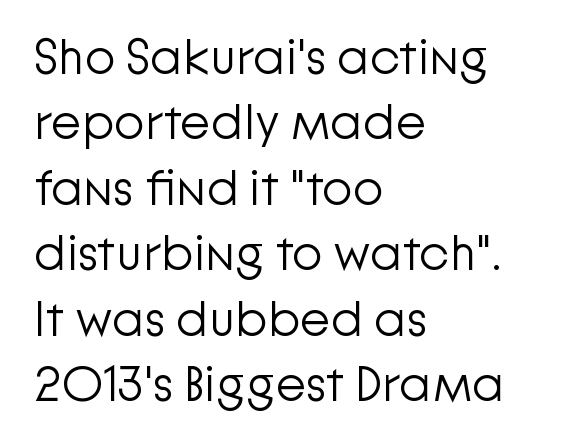
The image shows 50 px light sans-serif type, upright; set left-aligned, normal line spacing (1.31x), normal letter spacing, not underlined; low stroke contrast and a medium x-height.
